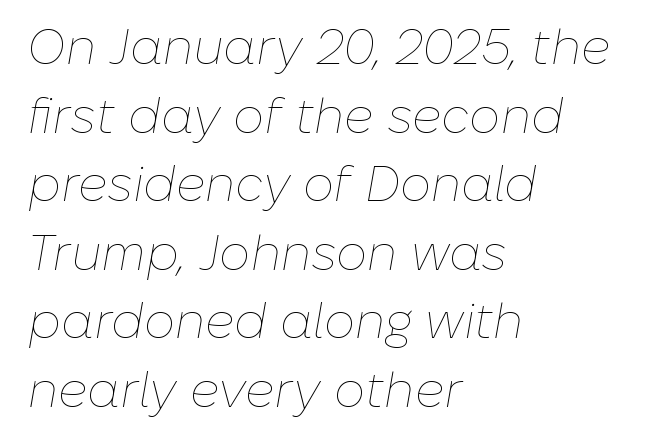
Caption: face not bold, strokes unweighted. Plain, unruled lines of type. A typesetter would mark this as italic. Characters follow at the spacing the type designer built in. This sample keeps an unexceptional amount of space between lines. This rendering uses left alignment, leaving the right contour irregular.
